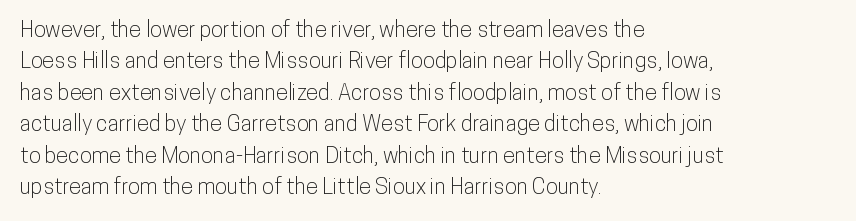
Q: Is the text italic (slanted)? A: No, it is upright.
Q: Is the text underlined? A: No.
Q: How is the paragraph aligned? A: Left-aligned.
Q: Is the spacing between letters normal or unusually wide? A: Normal.
Q: Is the spacing between lines tight, normal or loose? A: Normal.
